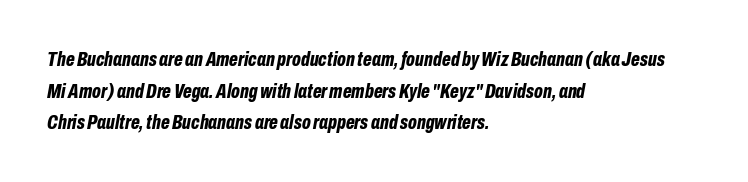
{"italic": "yes", "lean": "right", "slant_degrees": 10, "bold": "yes", "underline": "no", "align": "left", "line_spacing": "normal", "line_spacing_ratio": 1.51, "letter_spacing": "normal", "letter_spacing_em": 0.0, "glyph_px": 21}
